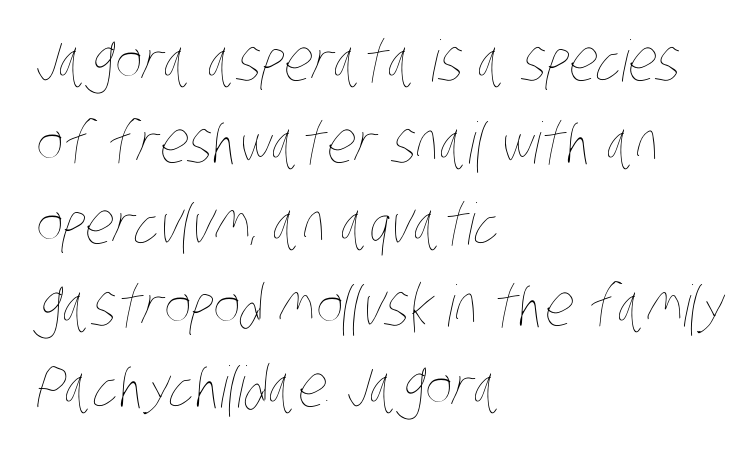
The image shows 57 px thin, condensed type; set left-aligned, normal line spacing (1.43x), normal letter spacing, not underlined; low stroke contrast and a large x-height.
